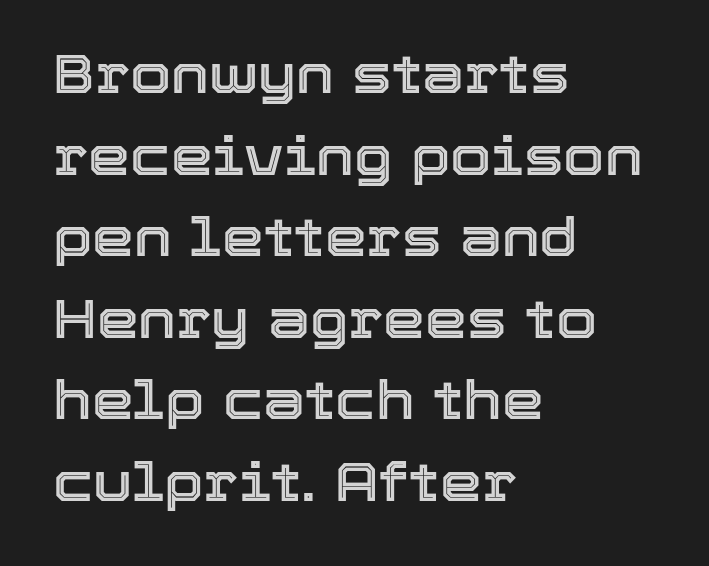
{"italic": "no", "width": "normal", "x_height": "medium", "monospaced": "no", "underline": "no", "align": "left", "line_spacing": "normal", "line_spacing_ratio": 1.54, "letter_spacing": "normal", "letter_spacing_em": 0.0, "glyph_px": 53}
